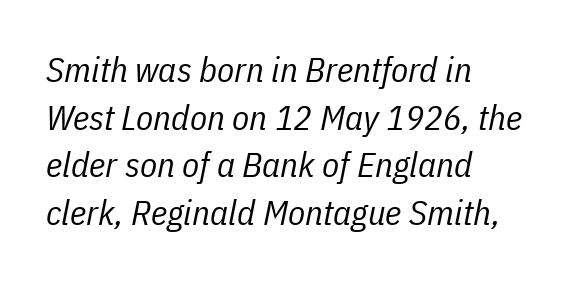
The image shows 35 px regular-weight, condensed type, italic (leaning right); set left-aligned, normal line spacing (1.36x), normal letter spacing, not underlined; low stroke contrast and a medium x-height.
